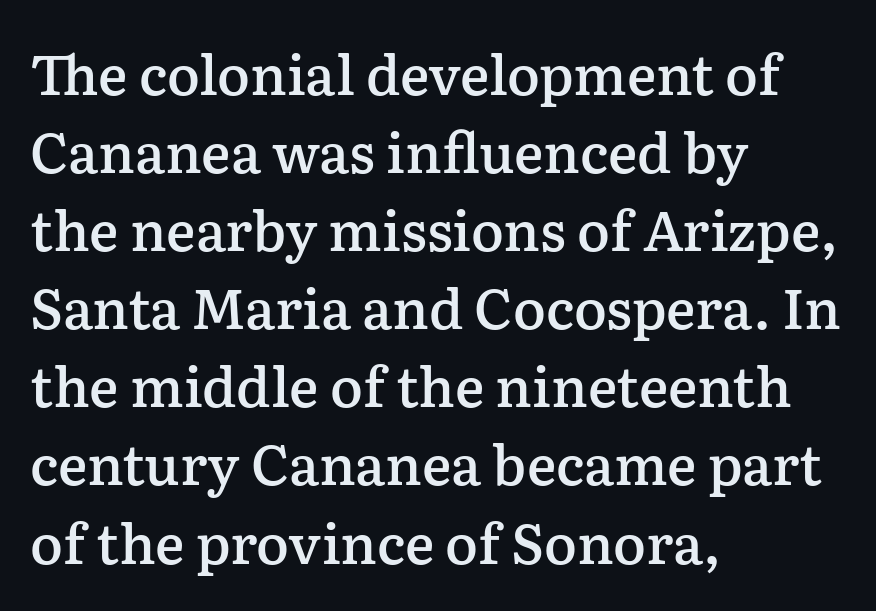
The specimen omits any rule beneath the text block's lines. Serif or sans? Serif — the stroke terminals have little feet. If you drew a ruler down the left edge, every line would touch it. The face used here is proportionally spaced, like ordinary book or web type.
